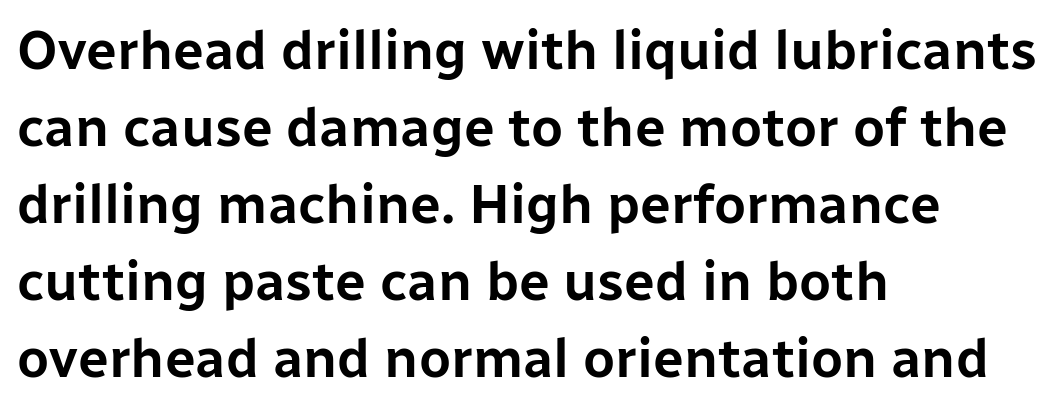
What's the leading like? Ordinary, nothing unusual. The letters advance in unequal steps, a hallmark of proportional type. The characters display no serif detailing; their extremities are plain. It's the straight-up-and-down kind of type. Glance below the letters and you will spot only blank space.
